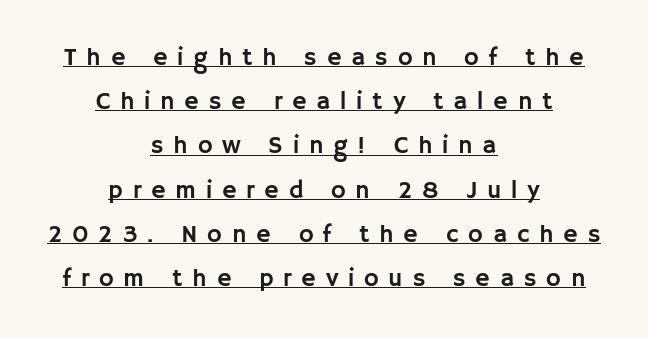
The image shows 25 px text type, upright; set centered, line spacing 1.77x, unusually wide letter spacing (+0.39 em), underlined.
